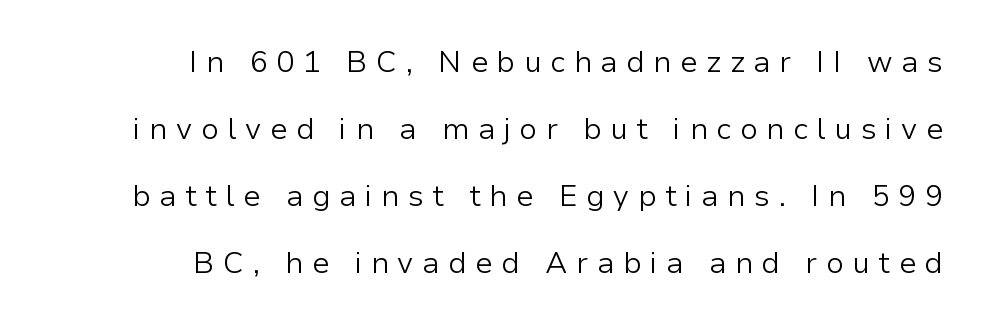
The image shows 30 px light sans-serif type, upright; set right-aligned, loose line spacing (2.23x), unusually wide letter spacing (+0.29 em), not underlined; low stroke contrast and a medium x-height.
